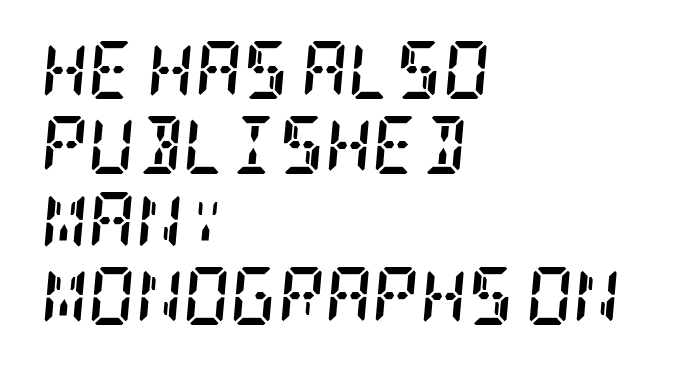
Q: Is the text bold? A: Yes.
Q: Is the text italic (slanted)? A: Yes, it leans right by about 5 degrees.
Q: Is the typeface a serif or a sans-serif typeface? A: Serif.
Q: Is the text underlined? A: No.
Q: How is the paragraph aligned? A: Left-aligned.
Q: Is the spacing between letters normal or unusually wide? A: Normal.
Q: Is the spacing between lines tight, normal or loose? A: Normal.
Q: Width (condensed, normal, or wide)? A: Condensed.
Q: Stroke contrast? A: Low.
Q: x-height? A: Large.
